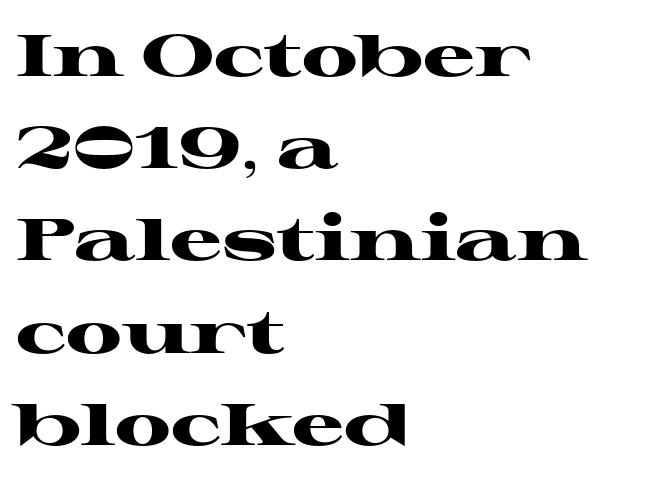
The image shows 58 px heavy, wide serif type, upright; set left-aligned, normal line spacing (1.59x), normal letter spacing, not underlined; high stroke contrast and a medium x-height.
